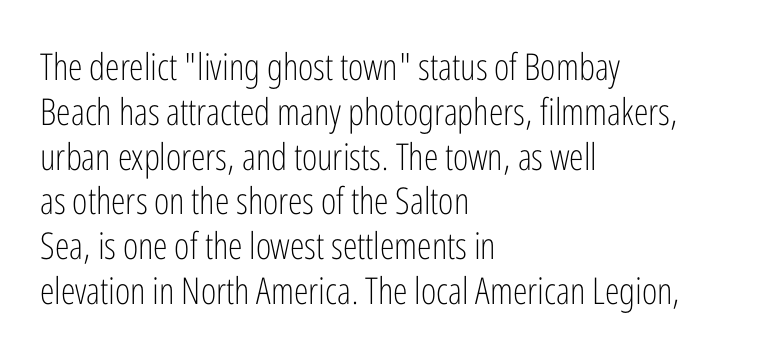
The image shows 37 px light, condensed sans-serif type, upright; set left-aligned, line spacing 1.21x, normal letter spacing, not underlined; low stroke contrast and a medium x-height.
